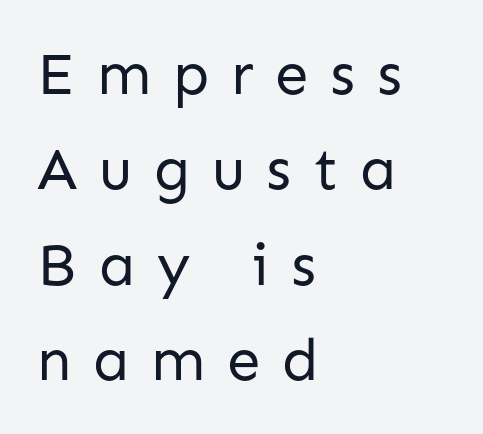
{"serif": "no", "italic": "no", "bold": "no", "weight": "regular", "width": "normal", "stroke_contrast": "low", "x_height": "medium", "monospaced": "no", "underline": "no", "align": "left", "line_spacing": "normal", "line_spacing_ratio": 1.59, "letter_spacing": "wide", "letter_spacing_em": 0.36, "glyph_px": 60}
